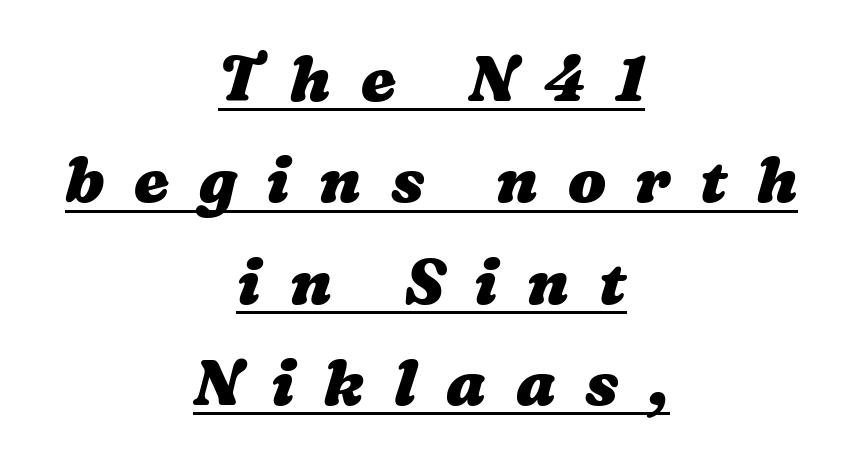
A centered setting, common on invitations and titles, is used for this passage. Substantial extra tracking has been applied to these lines. This is heavy type, rendered in bold. Successive baselines arrive at the customary interval. In designer terms, the underline attribute is active on this setting. Spacing verdict: proportional, widths tailored to each character.
